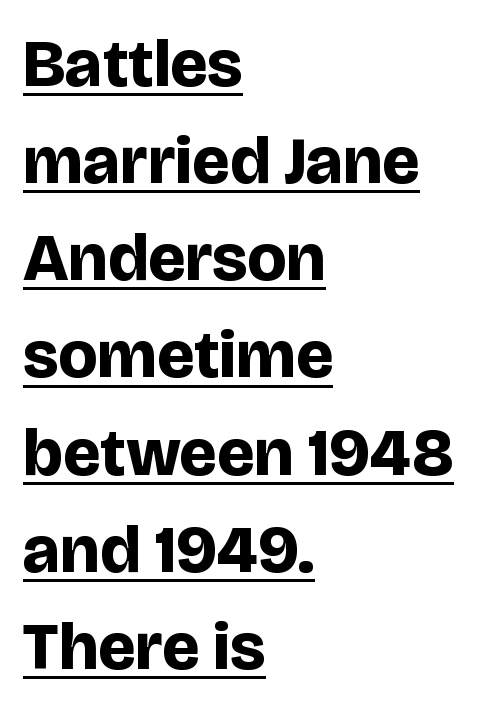
Horizontally, the lines are justified to the leading edge only. This sample has the flowing, uneven cadence of proportional lettering. Typographically, this falls in the sans-serif category. Somebody hit Ctrl+U on this one — the words are underlined. The characters look thick and weighty, a clear bold. Does the lettering tilt? It doesn't — this is upright.
